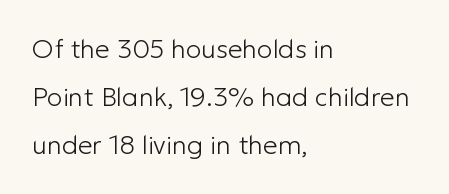
Q: Is the text bold? A: No.
Q: Is the text italic (slanted)? A: No, it is upright.
Q: Is the text underlined? A: No.
Q: How is the paragraph aligned? A: Left-aligned.
Q: Is the spacing between letters normal or unusually wide? A: Normal.
